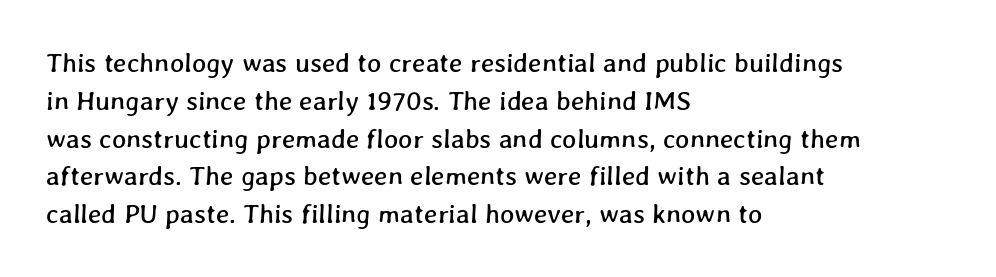
Short note: letters normally spaced. Is the block centered? No — it sits flush against the left margin. Is there much room between lines? A standard amount, neither cramped nor airy. Rule under the text: the space is simply empty.
